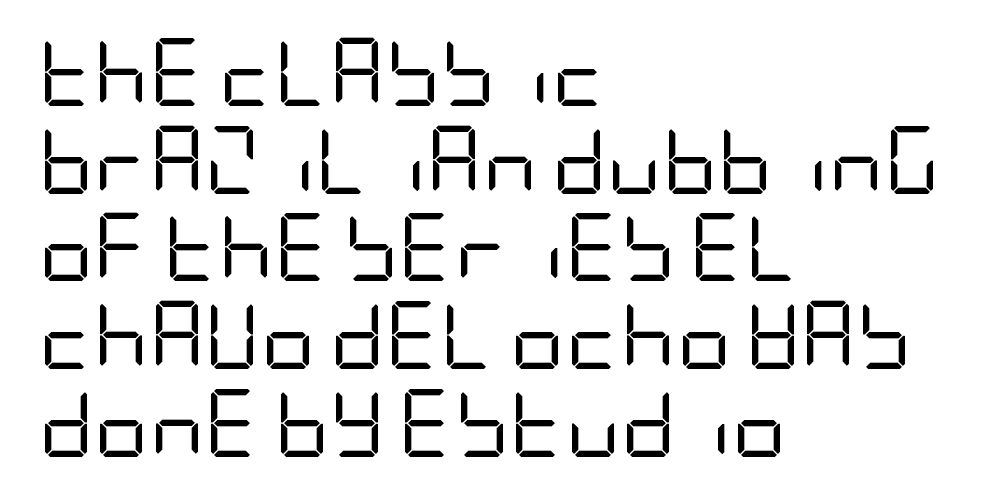
The image shows 68 px regular-weight, condensed sans-serif type, upright; set left-aligned, normal line spacing (1.29x), normal letter spacing, not underlined; low stroke contrast and a large x-height.
